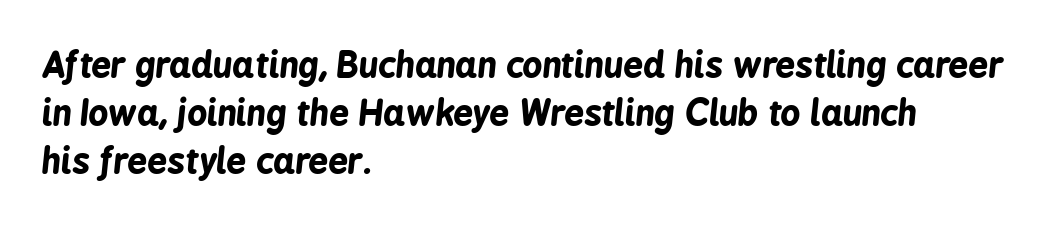
{"italic": "yes", "lean": "right", "slant_degrees": 6, "bold": "yes", "weight": "bold", "width": "condensed", "stroke_contrast": "low", "x_height": "medium", "monospaced": "no", "underline": "no", "align": "left", "line_spacing": "normal", "line_spacing_ratio": 1.37, "letter_spacing": "normal", "letter_spacing_em": 0.0, "glyph_px": 35}
